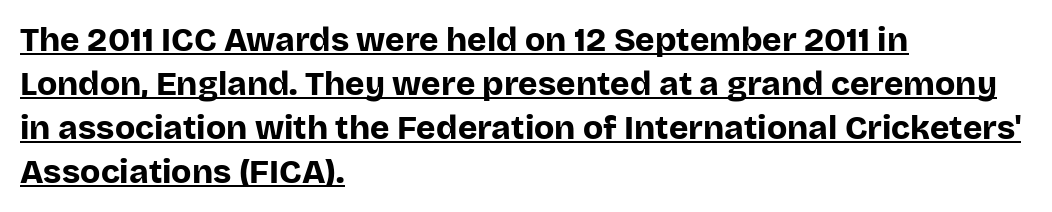
Q: Is the text bold? A: Yes.
Q: Is the text italic (slanted)? A: No, it is upright.
Q: Is the typeface a serif or a sans-serif typeface? A: Sans-serif.
Q: Is the text underlined? A: Yes.
Q: How is the paragraph aligned? A: Left-aligned.
Q: Is the spacing between letters normal or unusually wide? A: Normal.
Q: Is the spacing between lines tight, normal or loose? A: Normal.
Q: Width (condensed, normal, or wide)? A: Normal.
Q: Stroke contrast? A: Low.
Q: x-height? A: Large.
Q: Monospaced? A: No.
